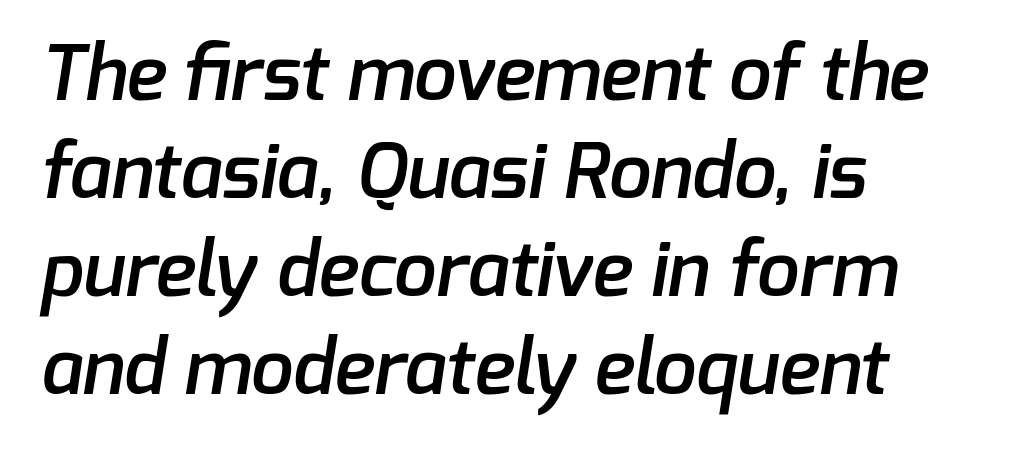
Q: Is the text bold? A: Semi-bold.
Q: Is the typeface a serif or a sans-serif typeface? A: Sans-serif.
Q: Is the text underlined? A: No.
Q: How is the paragraph aligned? A: Left-aligned.
Q: Is the spacing between letters normal or unusually wide? A: Normal.
Q: Is the spacing between lines tight, normal or loose? A: Normal.
Q: Width (condensed, normal, or wide)? A: Normal.
Q: Stroke contrast? A: Low.
Q: x-height? A: Medium.
Q: Monospaced? A: No.
